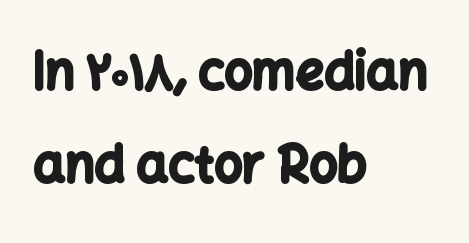
{"serif": "no", "italic": "no", "bold": "yes", "weight": "bold", "width": "normal", "stroke_contrast": "low", "x_height": "medium", "monospaced": "no", "underline": "no", "align": "left", "line_spacing_ratio": 1.86, "letter_spacing": "normal", "letter_spacing_em": 0.0, "glyph_px": 50}
